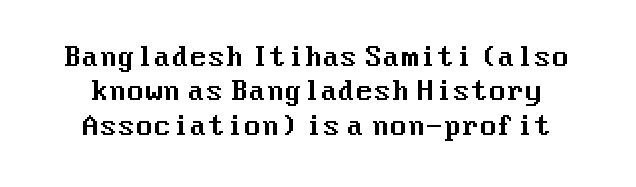
The image shows 26 px text type, upright; set normal line spacing (1.32x), normal letter spacing, not underlined.
